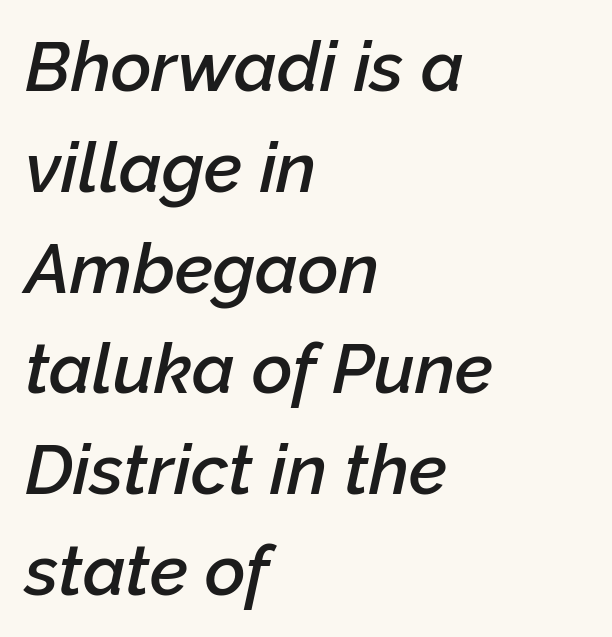
The image shows 70 px semibold type, italic (leaning right); set left-aligned, normal line spacing (1.44x), normal letter spacing, not underlined; low stroke contrast and a medium x-height.
